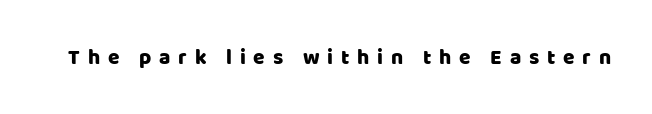
The image shows 21 px text type, upright; set unusually wide letter spacing (+0.37 em), not underlined.
